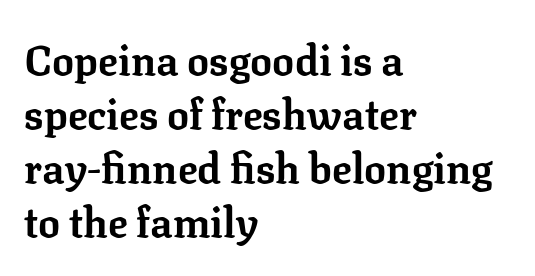
{"serif": "yes", "italic": "no", "bold": "yes", "weight": "bold", "width": "normal", "stroke_contrast": "low", "x_height": "medium", "monospaced": "no", "underline": "no", "align": "left", "line_spacing": "normal", "line_spacing_ratio": 1.32, "letter_spacing": "normal", "letter_spacing_em": 0.0, "glyph_px": 41}
